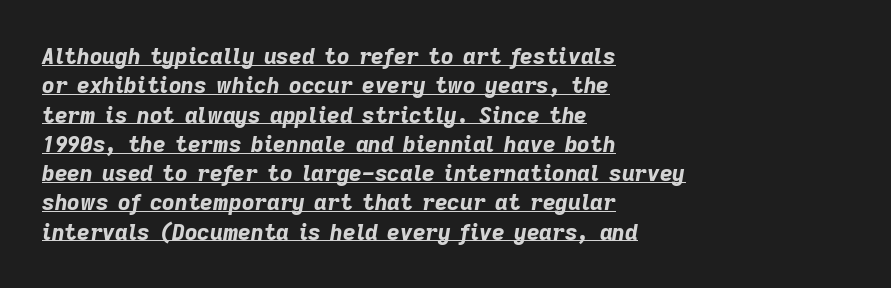
The lettering is marked with a stroke running underneath it. One glance says typical: line gaps are just what's usual. Italic: yes, the glyphs are oblique. This sample is left-justified, so line endings fall wherever the words run out.
